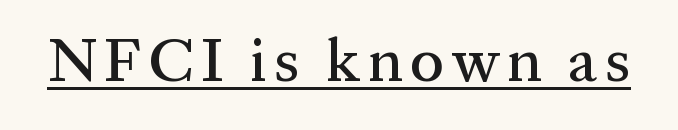
The image shows 61 px serif type, upright; set underlined; medium stroke contrast and a medium x-height.
